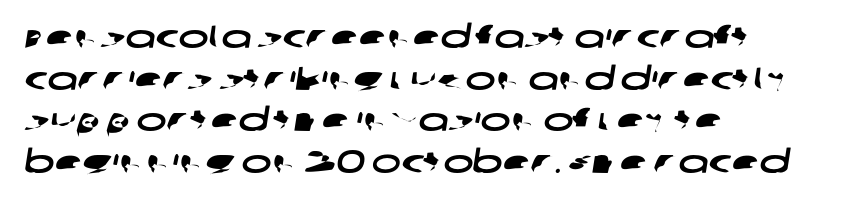
The image shows 32 px wide sans-serif type; set left-aligned, normal line spacing (1.3x), normal letter spacing, not underlined; low stroke contrast and a large x-height.
